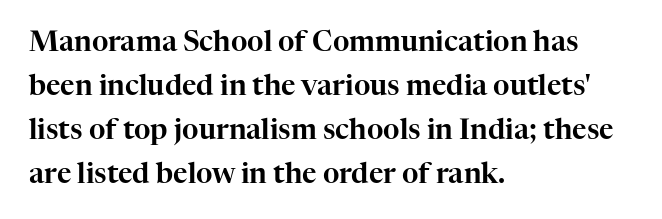
The lines in this sample share a left origin and differ only in where they stop. Is this a sans? No — the strokes have serifs. The rendering uses natural spacing where letterforms have individual widths. A typesetter would call this leading conventional body-copy spacing. Short note: letters normally spaced.
